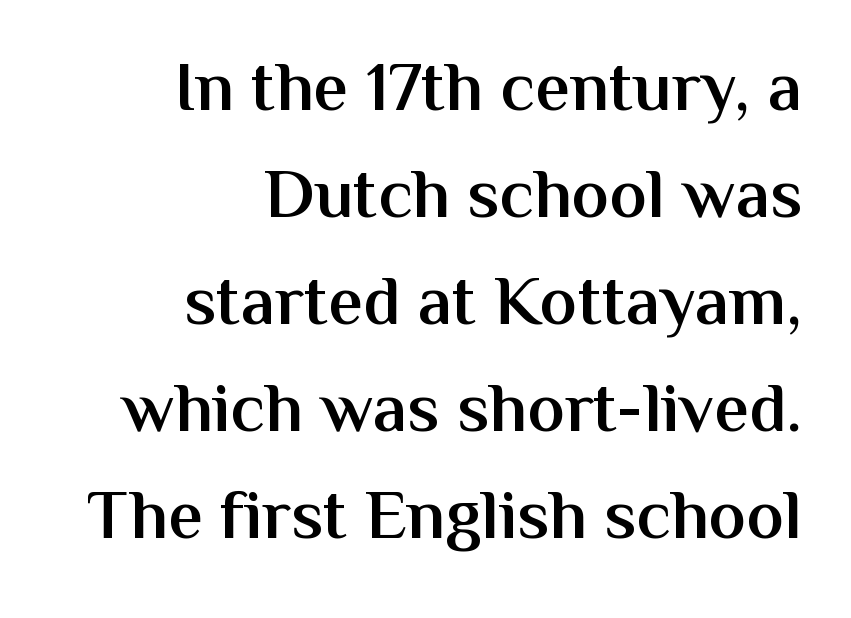
The line-height multiplier appears to be the usual default. To sum up the face: it is a sans, with no serifs. Set as a demibold, roughly 600 on the weight scale. A flush-right, rag-left setting is used for this passage.
